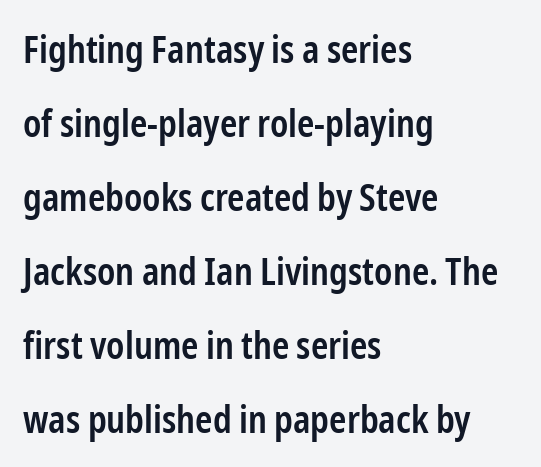
The rendering uses natural spacing where letterforms have individual widths. The letters sit at their default tracking, neither squeezed nor spread. Are there feet on the stems? There aren't — it's a sans. Rule under the text: the space is simply empty. Characters remain perfectly vertical along every line.
